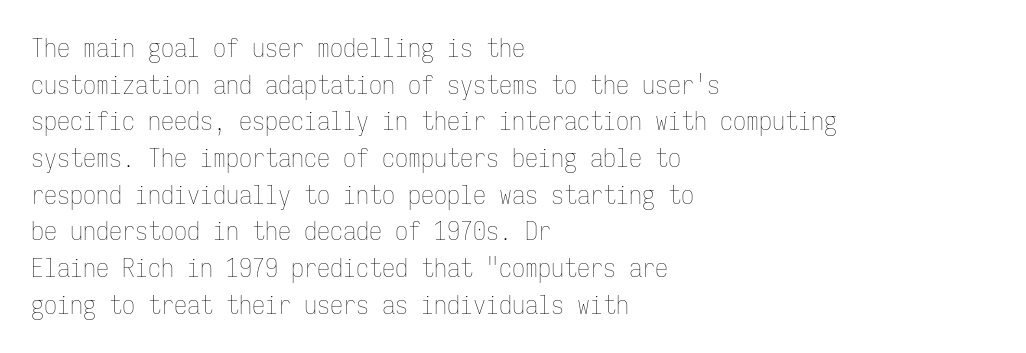
The image shows 26 px text type, upright; set left-aligned, normal line spacing (1.41x), normal letter spacing, not underlined.
